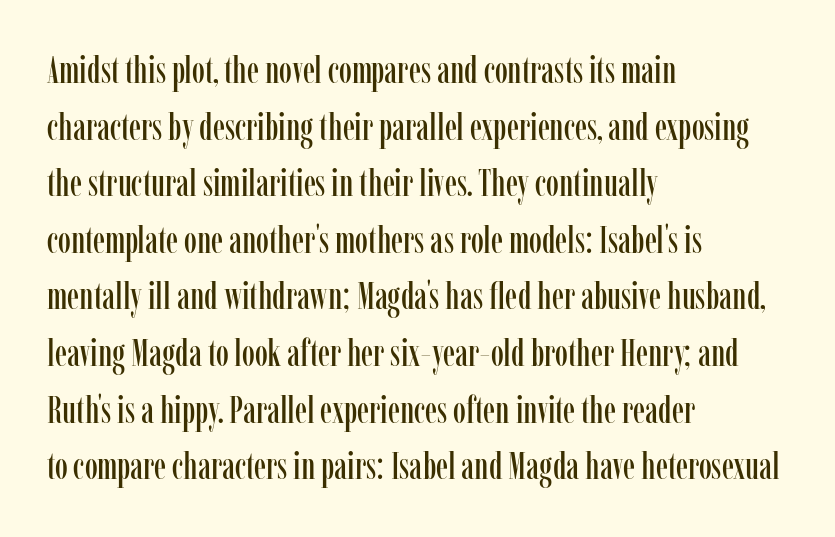
The image shows 37 px condensed serif type, upright; set left-aligned, normal line spacing (1.53x), normal letter spacing, not underlined; low stroke contrast and a medium x-height.
